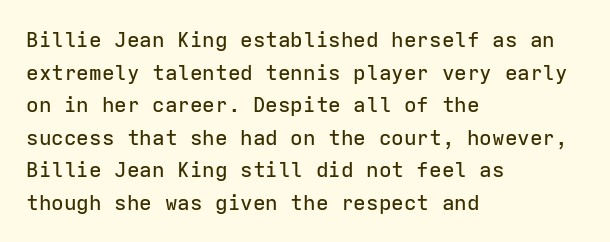
The line-height multiplier appears to be the usual default. Posture: straight, roman, zero tilt. This sample uses plain, unmodified letter spacing. No word sits above an underline.
